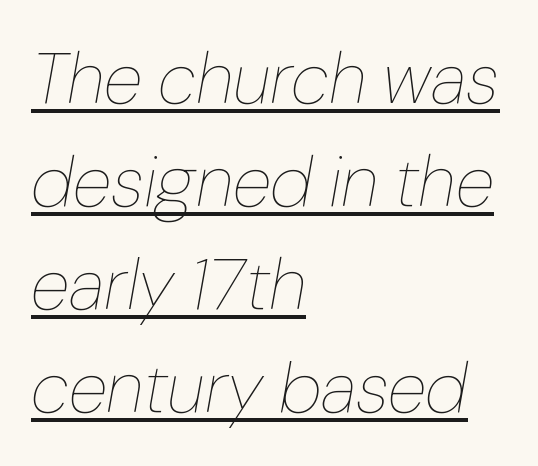
The image shows 72 px thin type, italic (leaning right); set left-aligned, normal line spacing (1.43x), normal letter spacing, underlined; low stroke contrast and a medium x-height.
